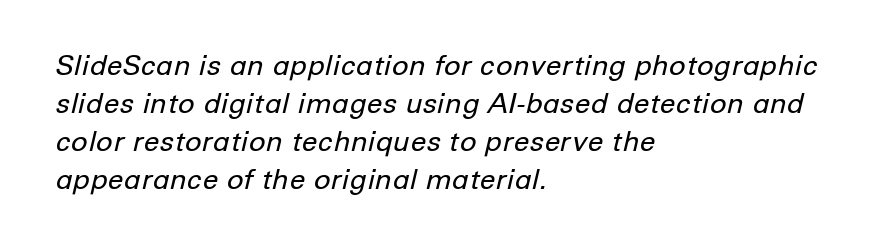
{"italic": "yes", "lean": "right", "slant_degrees": 12, "bold": "no", "weight": "regular", "width": "normal", "stroke_contrast": "low", "x_height": "medium", "monospaced": "no", "underline": "no", "align": "left", "line_spacing": "normal", "line_spacing_ratio": 1.36, "letter_spacing": "normal", "letter_spacing_em": 0.0, "glyph_px": 28}
